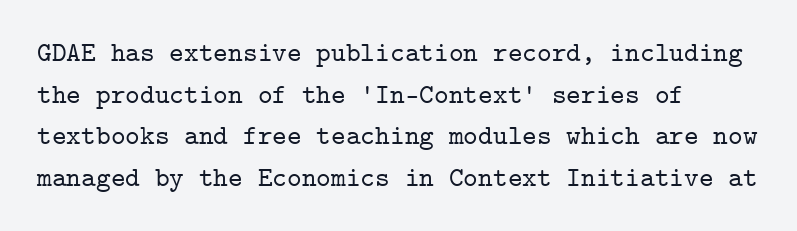
The image shows 28 px serif type, upright, monospaced; set left-aligned, normal line spacing (1.49x), normal letter spacing, not underlined; low stroke contrast and a medium x-height.
